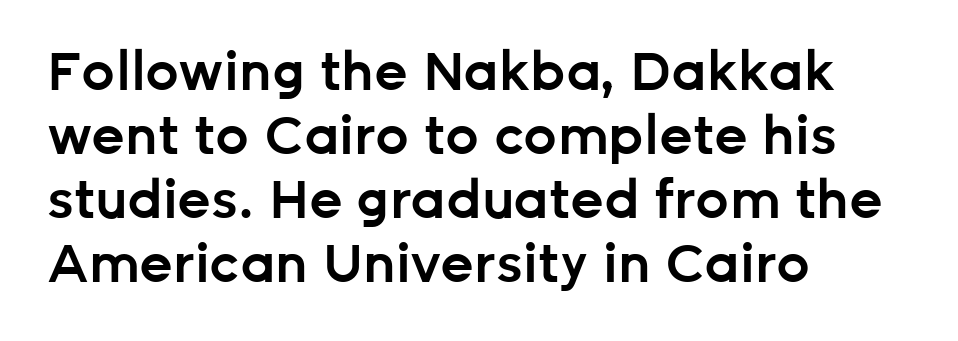
Q: Is the text bold? A: Semi-bold.
Q: Is the text italic (slanted)? A: No, it is upright.
Q: Is the typeface a serif or a sans-serif typeface? A: Sans-serif.
Q: Is the text underlined? A: No.
Q: How is the paragraph aligned? A: Left-aligned.
Q: Is the spacing between letters normal or unusually wide? A: Normal.
Q: Width (condensed, normal, or wide)? A: Normal.
Q: Stroke contrast? A: Low.
Q: x-height? A: Medium.
Q: Monospaced? A: No.
